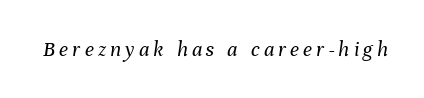
Q: Is the text bold? A: No.
Q: Is the text italic (slanted)? A: Yes, it leans right by about 8 degrees.
Q: Is the text underlined? A: No.
